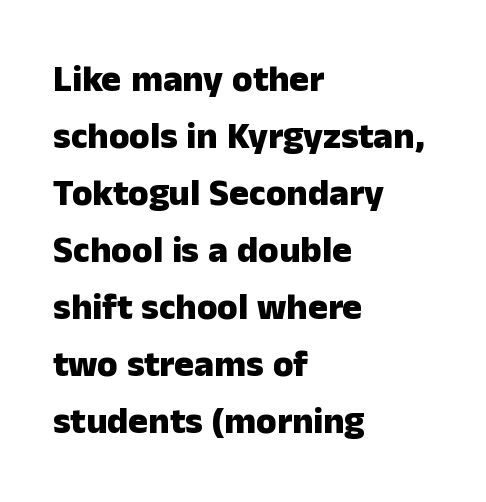
The passage shown is typed in a proportional face where columns would drift. The letterforms sit shoulder to shoulder at normal distance. Quick note: underline off. The text was rendered using a sans face with plain stroke endings.
